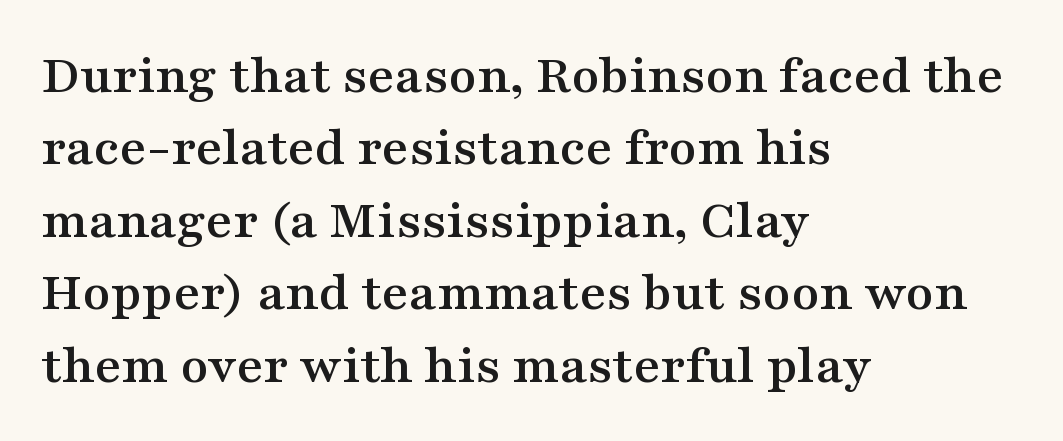
Alignment: flush left. Words appear dense and cohesive because spacing is normal. The letters stand straight up with perfectly vertical stems. Line spacing here is normal. A typesetter would call this proportional, since set widths differ per character. Lines of text with bare space underneath.
